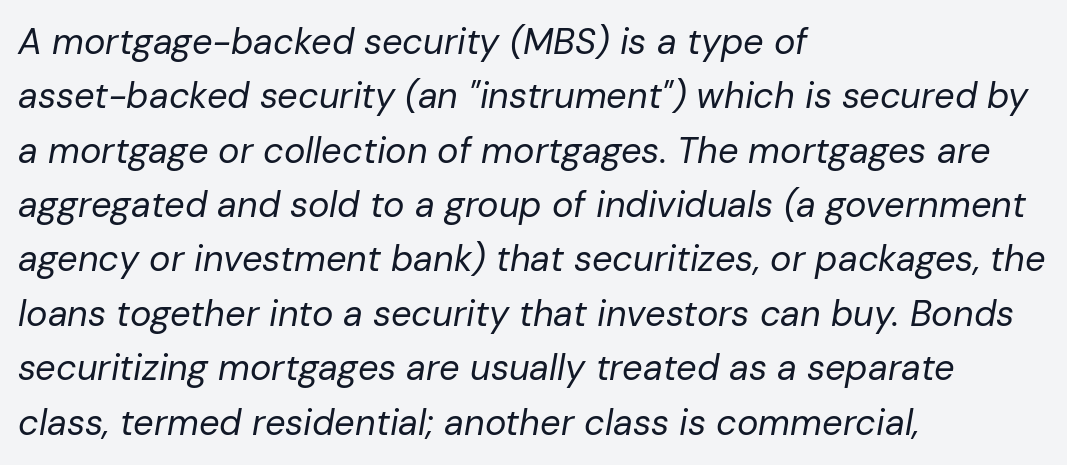
Q: Is the text bold? A: No.
Q: Is the text italic (slanted)? A: Yes, it leans right by about 10 degrees.
Q: Is the text underlined? A: No.
Q: How is the paragraph aligned? A: Left-aligned.
Q: Is the spacing between letters normal or unusually wide? A: Normal.
Q: Is the spacing between lines tight, normal or loose? A: Normal.
Q: Width (condensed, normal, or wide)? A: Normal.
Q: Stroke contrast? A: Low.
Q: x-height? A: Medium.
Q: Monospaced? A: No.
